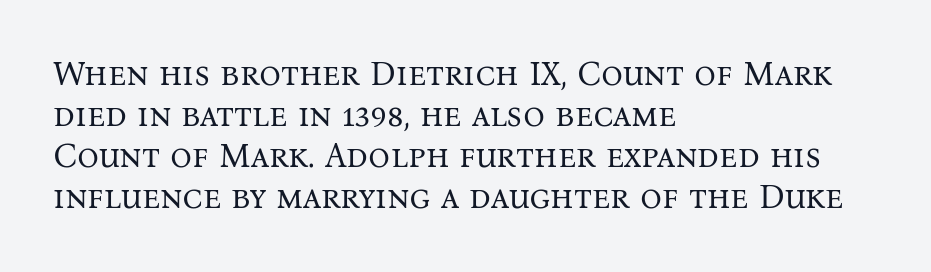
The image shows 34 px regular-weight serif type, upright; set left-aligned, line spacing 1.21x, normal letter spacing, not underlined; medium stroke contrast and a medium x-height.
